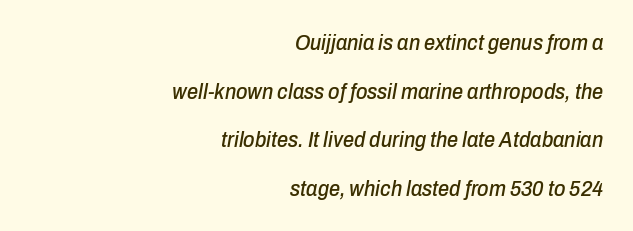
The image shows 22 px text type, italic (leaning right); set right-aligned, loose line spacing (2.21x), normal letter spacing, not underlined.
